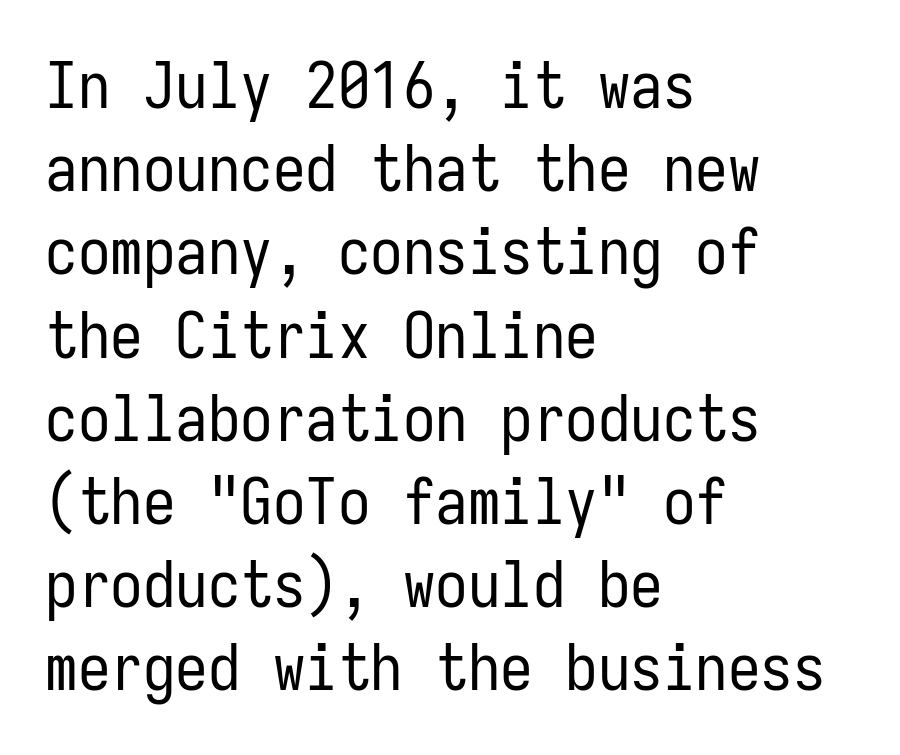
{"serif": "no", "italic": "no", "bold": "no", "weight": "regular", "width": "condensed", "stroke_contrast": "low", "x_height": "medium", "monospaced": "yes", "underline": "no", "align": "left", "line_spacing": "normal", "line_spacing_ratio": 1.28, "letter_spacing": "normal", "letter_spacing_em": 0.0, "glyph_px": 65}
